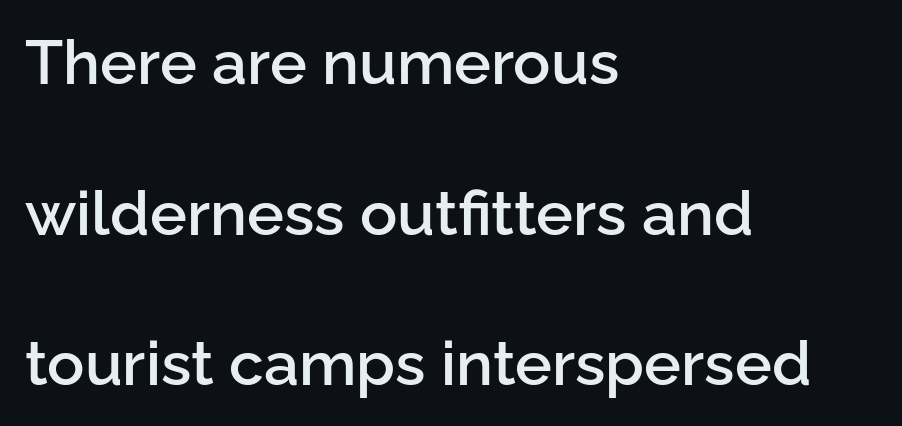
The image shows 62 px semibold sans-serif type, upright; set left-aligned, loose line spacing (2.43x), normal letter spacing, not underlined; low stroke contrast and a medium x-height.
